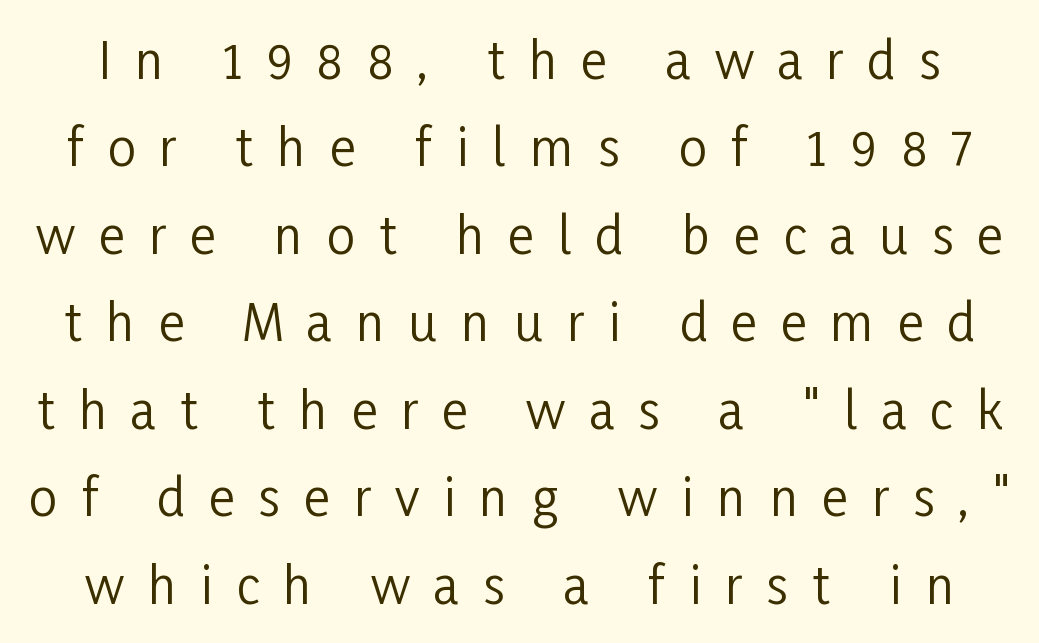
Each row of text sits above clean, open space. Words appear elongated and porous because spacing is wide. Nothing sits at the stroke ends, so this counts as sans-serif. No extra ink here — the face is not bold.
